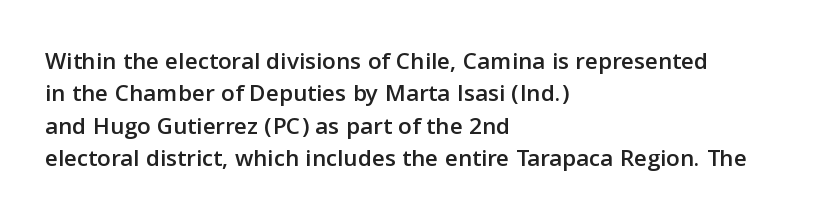
The image shows 25 px text type, upright; set left-aligned, normal line spacing (1.3x), normal letter spacing, not underlined.
